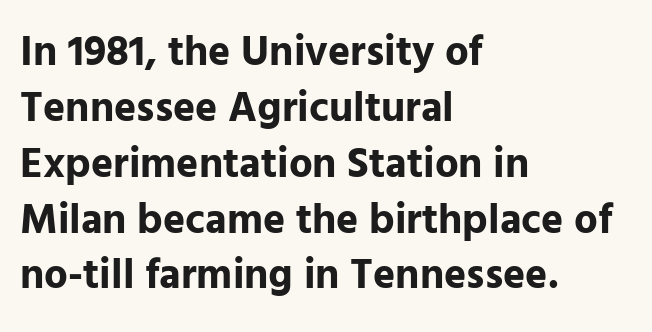
{"serif": "no", "italic": "no", "bold": "yes", "weight": "bold", "width": "normal", "stroke_contrast": "low", "x_height": "medium", "monospaced": "no", "underline": "no", "align": "left", "line_spacing": "normal", "line_spacing_ratio": 1.33, "letter_spacing": "normal", "letter_spacing_em": 0.0, "glyph_px": 42}
